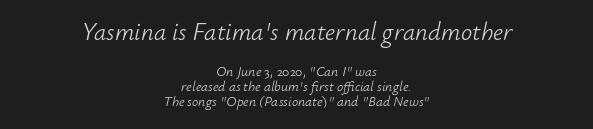
Q: Is the text bold? A: No.
Q: Is the text italic (slanted)? A: Yes, it leans right by about 12 degrees.
Q: Is the text underlined? A: No.
Q: How is the paragraph aligned? A: Centered.
Q: Is the spacing between letters normal or unusually wide? A: Normal.
Q: Is the spacing between lines tight, normal or loose? A: Tight.
Q: Which block of text is set in a larger size, the first (top) or the second (bottom)? A: The first (top) one.
